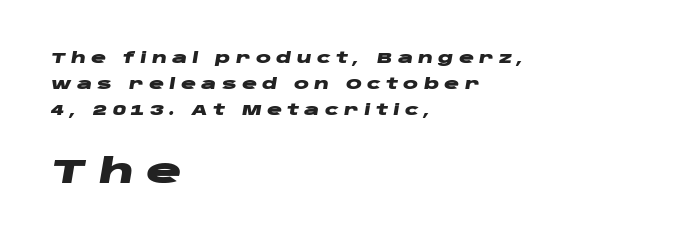
{"italic": "yes", "lean": "right", "slant_degrees": 10, "bold": "yes", "weight": "heavy", "width": "wide", "stroke_contrast": "low", "x_height": "large", "monospaced": "no", "underline": "no", "align": "left", "line_spacing_ratio": 1.87, "letter_spacing": "wide", "letter_spacing_em": 0.38, "larger_block": "second", "size_ratio": 2.36, "glyph_px": 33}
